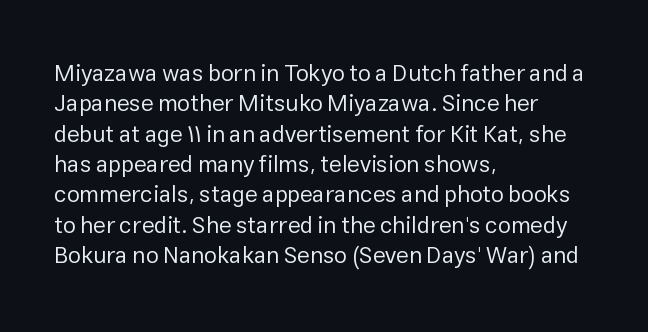
Q: Is the text bold? A: No.
Q: Is the text italic (slanted)? A: No, it is upright.
Q: Is the text underlined? A: No.
Q: How is the paragraph aligned? A: Left-aligned.
Q: Is the spacing between letters normal or unusually wide? A: Normal.
Q: Is the spacing between lines tight, normal or loose? A: Normal.
